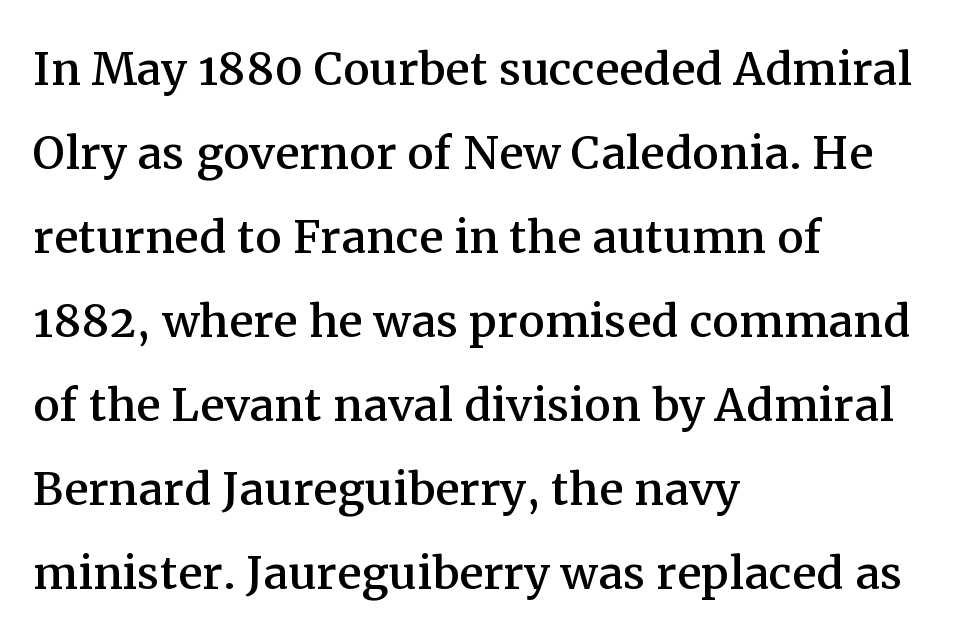
The image shows 60 px serif type, upright; set left-aligned, normal line spacing (1.4x), normal letter spacing, not underlined; medium stroke contrast and a medium x-height.
